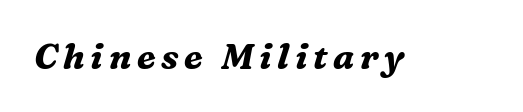
{"serif": "yes", "italic": "yes", "lean": "right", "slant_degrees": 16, "bold": "yes", "weight": "bold", "width": "normal", "stroke_contrast": "medium", "x_height": "medium", "monospaced": "no", "underline": "no", "glyph_px": 35}
